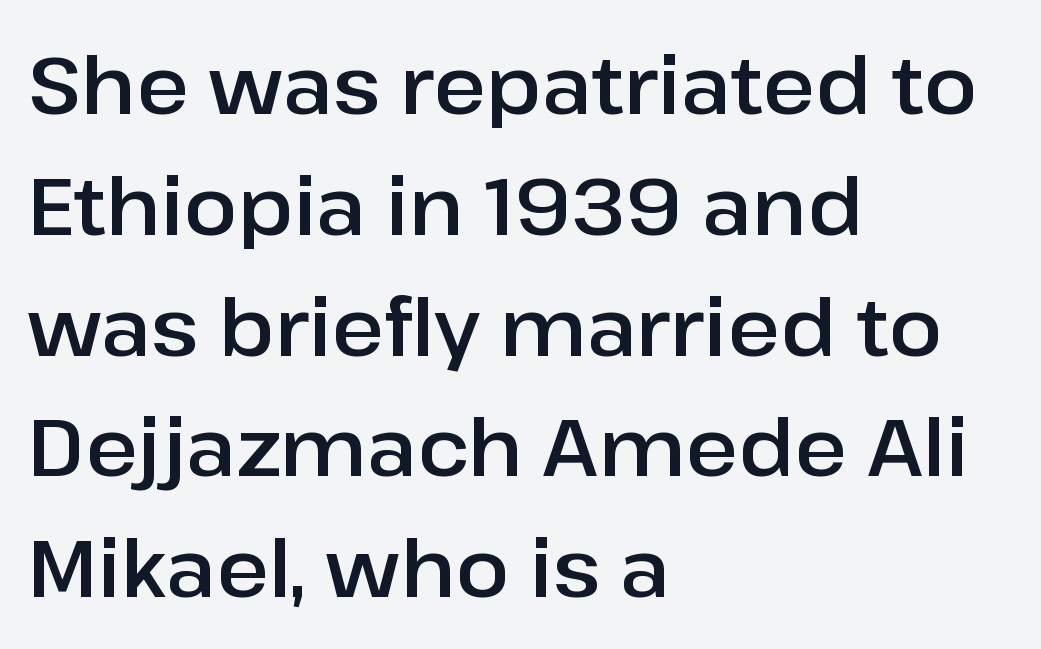
Q: Is the text italic (slanted)? A: No, it is upright.
Q: Is the typeface a serif or a sans-serif typeface? A: Sans-serif.
Q: Is the text underlined? A: No.
Q: How is the paragraph aligned? A: Left-aligned.
Q: Is the spacing between letters normal or unusually wide? A: Normal.
Q: Is the spacing between lines tight, normal or loose? A: Normal.
Q: Width (condensed, normal, or wide)? A: Normal.
Q: Stroke contrast? A: Low.
Q: x-height? A: Medium.
Q: Monospaced? A: No.
